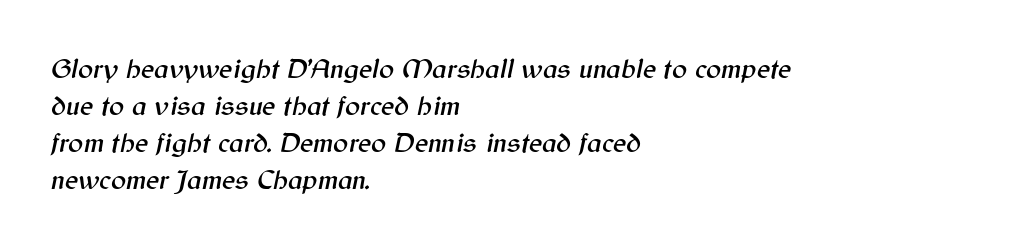
{"italic": "yes", "lean": "right", "slant_degrees": 12, "width": "normal", "stroke_contrast": "medium", "x_height": "medium", "monospaced": "no", "underline": "no", "align": "left", "line_spacing": "normal", "line_spacing_ratio": 1.32, "letter_spacing": "normal", "letter_spacing_em": 0.0, "glyph_px": 28}
